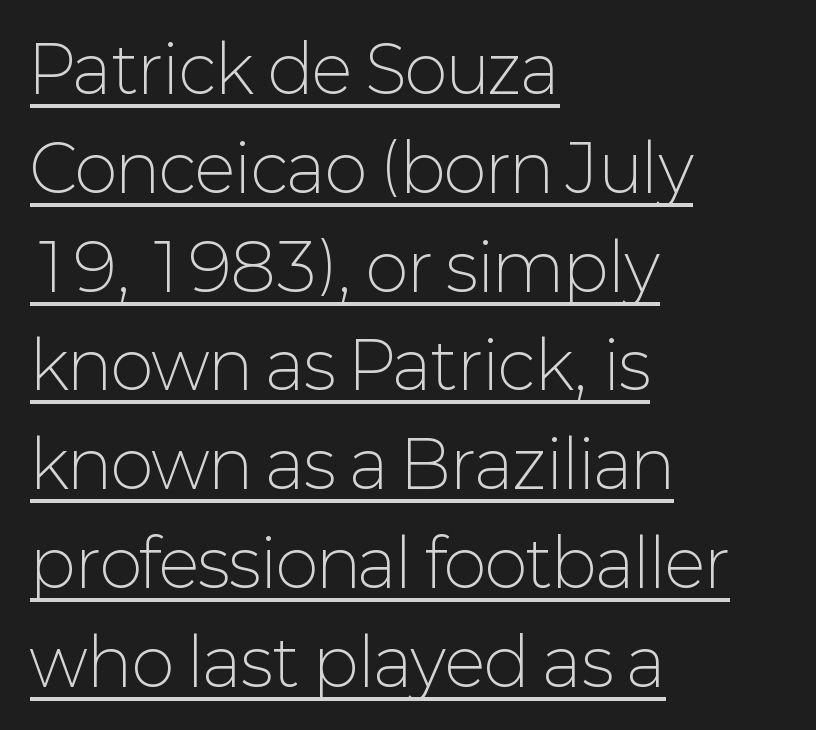
{"serif": "no", "italic": "no", "bold": "no", "weight": "light", "width": "normal", "stroke_contrast": "low", "x_height": "medium", "monospaced": "no", "underline": "yes", "align": "left", "line_spacing": "normal", "line_spacing_ratio": 1.52, "letter_spacing": "normal", "letter_spacing_em": 0.0, "glyph_px": 65}
